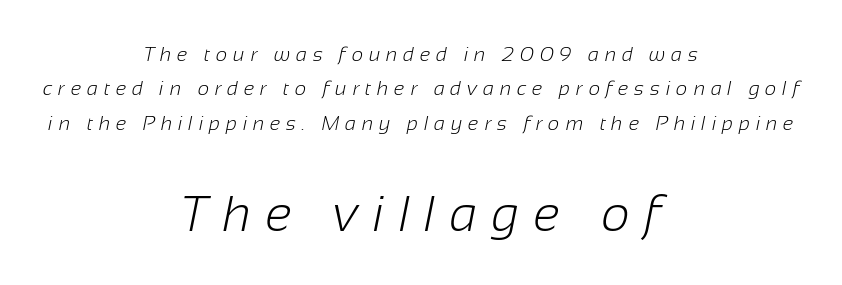
The image shows 50 px light sans-serif type; set centered, line spacing 1.72x, unusually wide letter spacing (+0.29 em), not underlined; the second (bottom) block is 2.5x larger; low stroke contrast and a medium x-height.
